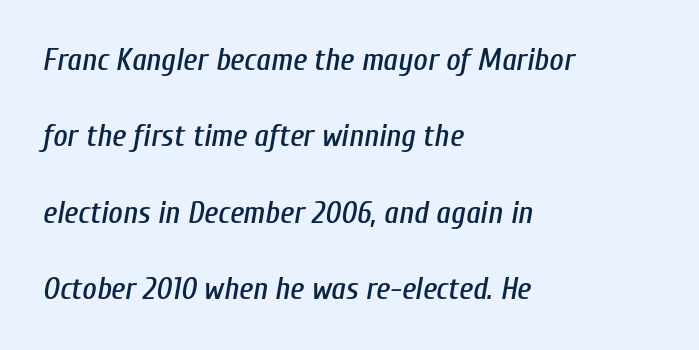
Q: Is the text italic (slanted)? A: Yes, it leans right by about 10 degrees.
Q: Is the text underlined? A: No.
Q: How is the paragraph aligned? A: Left-aligned.
Q: Is the spacing between letters normal or unusually wide? A: Normal.
Q: Is the spacing between lines tight, normal or loose? A: Loose.
Q: Width (condensed, normal, or wide)? A: Condensed.
Q: Stroke contrast? A: Low.
Q: x-height? A: Medium.
Q: Monospaced? A: No.
